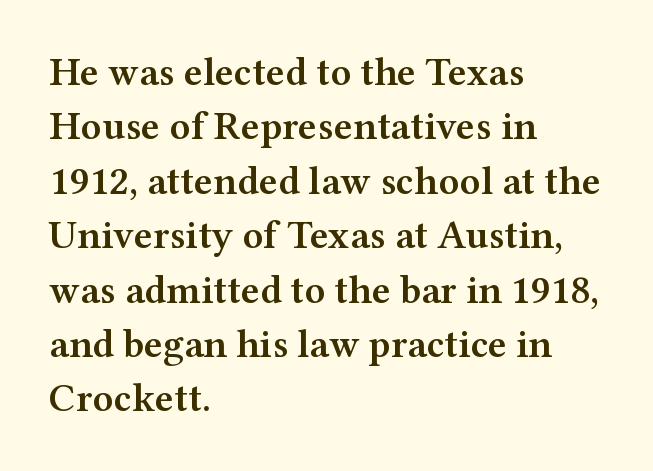
Q: Is the text bold? A: Semi-bold.
Q: Is the text italic (slanted)? A: No, it is upright.
Q: Is the typeface a serif or a sans-serif typeface? A: Serif.
Q: Is the text underlined? A: No.
Q: How is the paragraph aligned? A: Left-aligned.
Q: Is the spacing between letters normal or unusually wide? A: Normal.
Q: Is the spacing between lines tight, normal or loose? A: Normal.
Q: Width (condensed, normal, or wide)? A: Wide.
Q: Stroke contrast? A: Medium.
Q: x-height? A: Medium.
Q: Monospaced? A: No.
